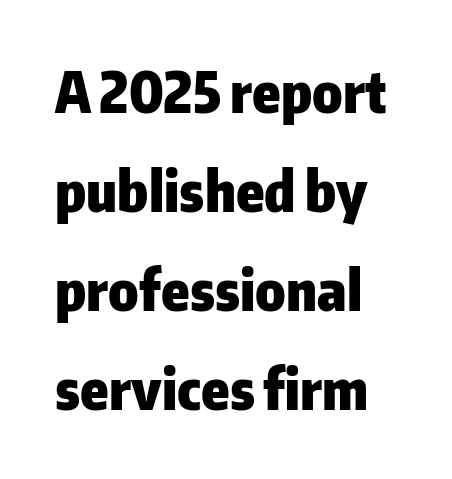
The image shows 56 px heavy sans-serif type, upright; set left-aligned, line spacing 1.77x, normal letter spacing, not underlined; low stroke contrast and a medium x-height.
